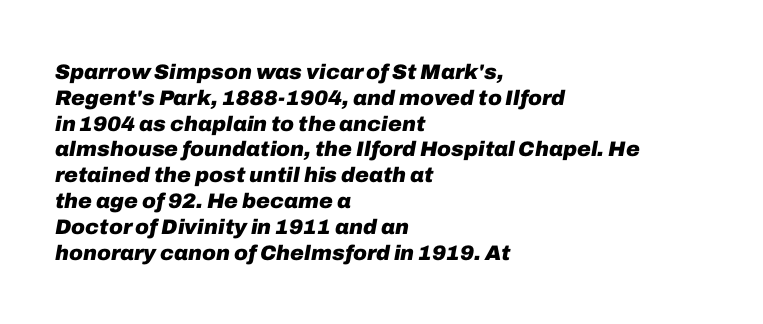
{"italic": "yes", "lean": "right", "slant_degrees": 10, "bold": "yes", "underline": "no", "align": "left", "line_spacing_ratio": 1.23, "letter_spacing": "normal", "letter_spacing_em": 0.0, "glyph_px": 21}
